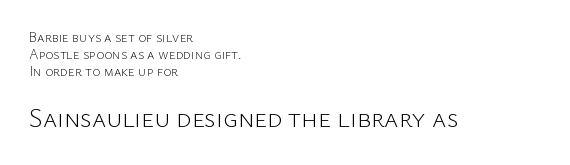
Q: Is the text bold? A: No.
Q: Is the text italic (slanted)? A: No, it is upright.
Q: Is the text underlined? A: No.
Q: How is the paragraph aligned? A: Left-aligned.
Q: Is the spacing between letters normal or unusually wide? A: Normal.
Q: Which block of text is set in a larger size, the first (top) or the second (bottom)? A: The second (bottom) one.
